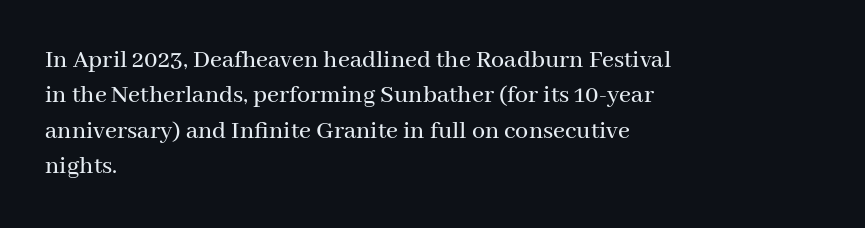
The image shows 26 px text type, upright; set left-aligned, normal line spacing (1.36x), normal letter spacing, not underlined.
